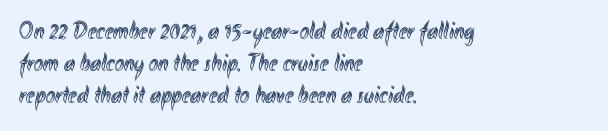
{"underline": "no", "align": "left", "line_spacing": "normal", "line_spacing_ratio": 1.29, "letter_spacing": "normal", "letter_spacing_em": 0.0, "glyph_px": 25}
